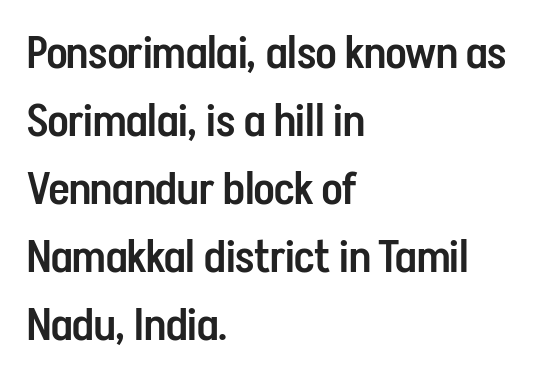
Q: Is the text bold? A: Semi-bold.
Q: Is the text italic (slanted)? A: No, it is upright.
Q: Is the typeface a serif or a sans-serif typeface? A: Sans-serif.
Q: Is the text underlined? A: No.
Q: How is the paragraph aligned? A: Left-aligned.
Q: Is the spacing between letters normal or unusually wide? A: Normal.
Q: Is the spacing between lines tight, normal or loose? A: Normal.
Q: Width (condensed, normal, or wide)? A: Condensed.
Q: Stroke contrast? A: Low.
Q: x-height? A: Medium.
Q: Monospaced? A: No.
